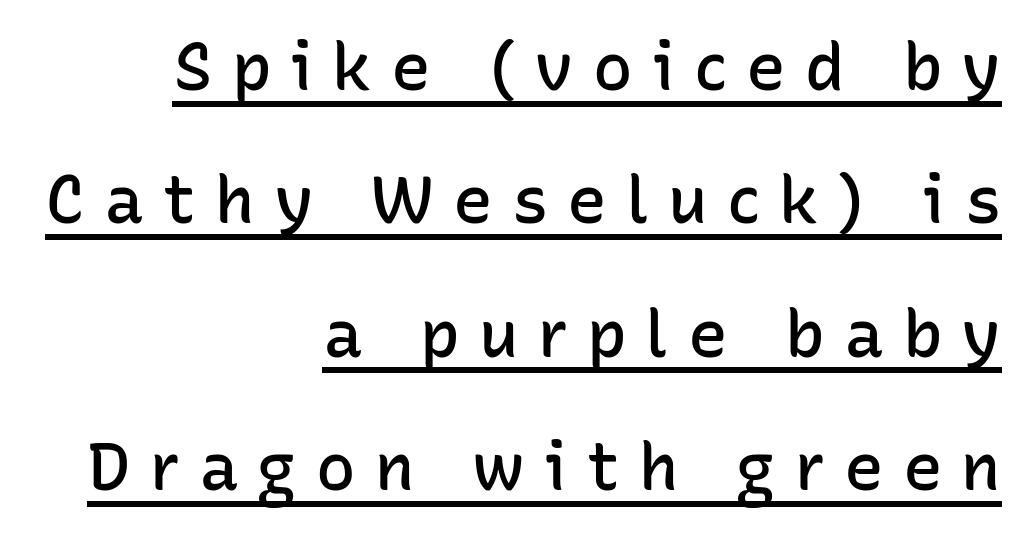
You could fit nearly another row in the gap between these rows. Here the designer chose a conventional face with non-uniform glyph widths. Words appear elongated and porous because spacing is wide. Nope, no serifs anywhere on these letters. Notice how the stems are strictly vertical — no italics here.
